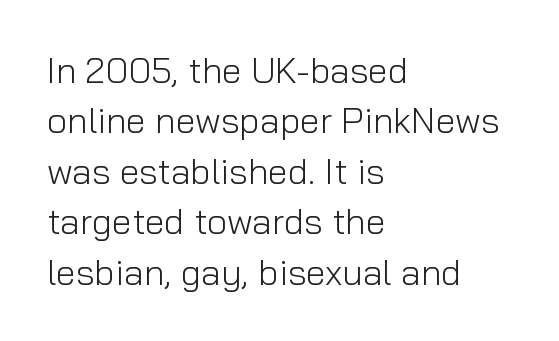
{"serif": "no", "italic": "no", "bold": "no", "weight": "light", "width": "normal", "stroke_contrast": "low", "x_height": "medium", "monospaced": "no", "underline": "no", "align": "left", "line_spacing": "normal", "line_spacing_ratio": 1.4, "letter_spacing": "normal", "letter_spacing_em": 0.0, "glyph_px": 36}
